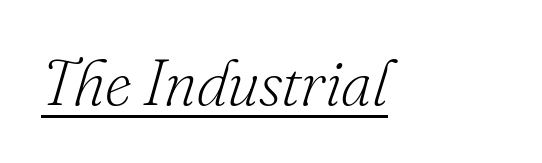
{"serif": "yes", "italic": "yes", "lean": "right", "slant_degrees": 16, "bold": "no", "weight": "light", "width": "normal", "stroke_contrast": "low", "x_height": "small", "monospaced": "no", "underline": "yes", "letter_spacing": "normal", "letter_spacing_em": 0.0, "glyph_px": 65}
